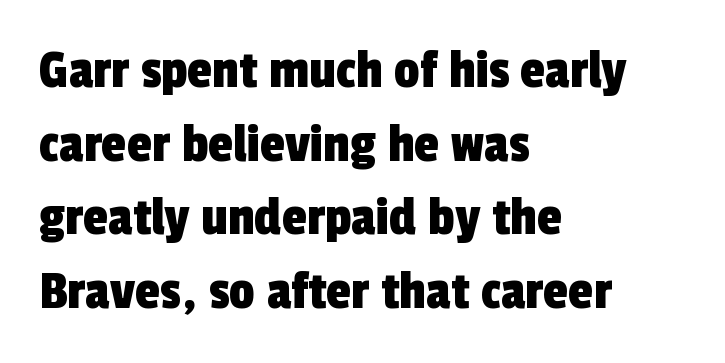
{"serif": "no", "width": "condensed", "x_height": "medium", "monospaced": "no", "underline": "no", "align": "left", "line_spacing": "normal", "line_spacing_ratio": 1.29, "letter_spacing": "normal", "letter_spacing_em": 0.0, "glyph_px": 57}
